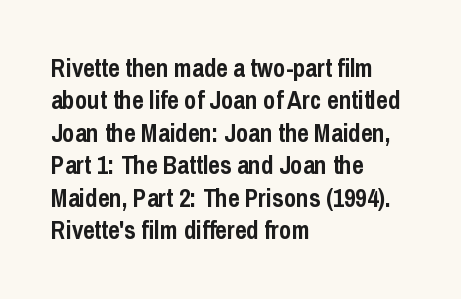
The image shows 25 px bold type, upright; set left-aligned, normal line spacing (1.3x), normal letter spacing, not underlined.
